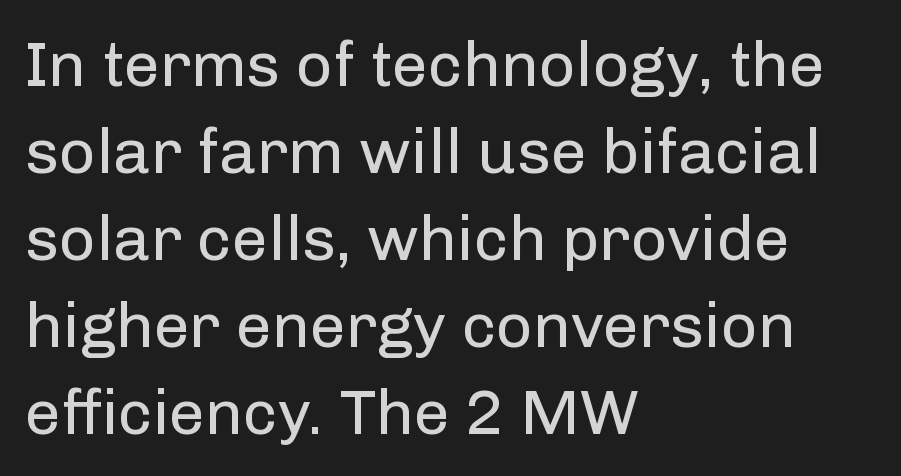
{"serif": "no", "italic": "no", "bold": "no", "weight": "regular", "width": "normal", "stroke_contrast": "low", "x_height": "medium", "monospaced": "no", "underline": "no", "align": "left", "line_spacing": "normal", "line_spacing_ratio": 1.36, "letter_spacing": "normal", "letter_spacing_em": 0.0, "glyph_px": 64}
